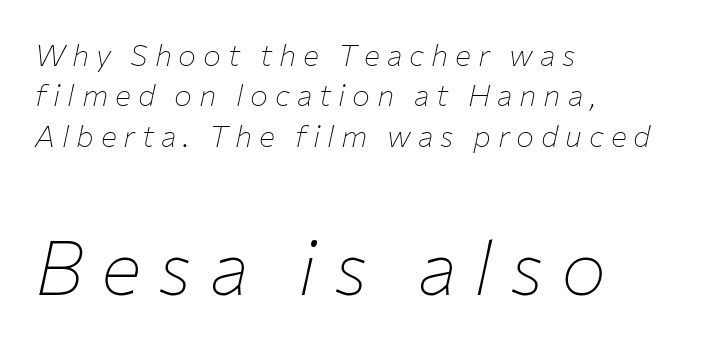
Q: Is the text bold? A: No.
Q: Is the text italic (slanted)? A: Yes, it leans right by about 12 degrees.
Q: Is the text underlined? A: No.
Q: How is the paragraph aligned? A: Left-aligned.
Q: Is the spacing between letters normal or unusually wide? A: Unusually wide.
Q: Is the spacing between lines tight, normal or loose? A: Normal.
Q: Which block of text is set in a larger size, the first (top) or the second (bottom)? A: The second (bottom) one.
Q: Width (condensed, normal, or wide)? A: Normal.
Q: Stroke contrast? A: Low.
Q: x-height? A: Medium.
Q: Monospaced? A: No.
